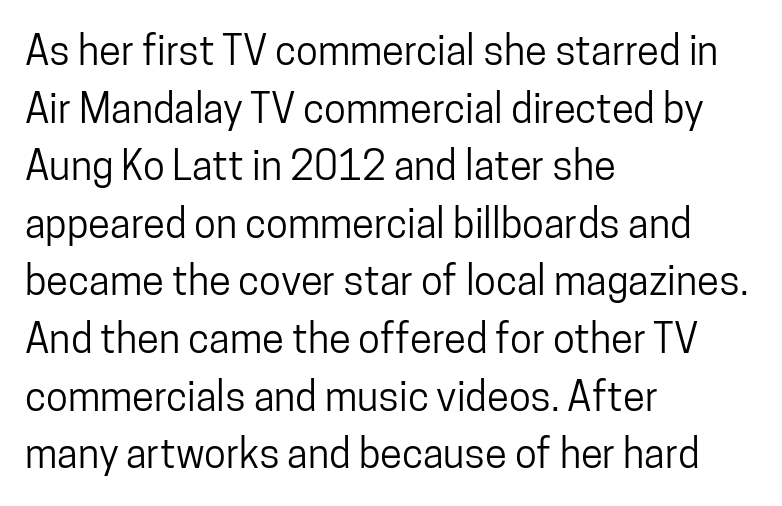
The image shows 40 px condensed sans-serif type, upright; set left-aligned, normal line spacing (1.44x), normal letter spacing, not underlined; low stroke contrast and a medium x-height.
